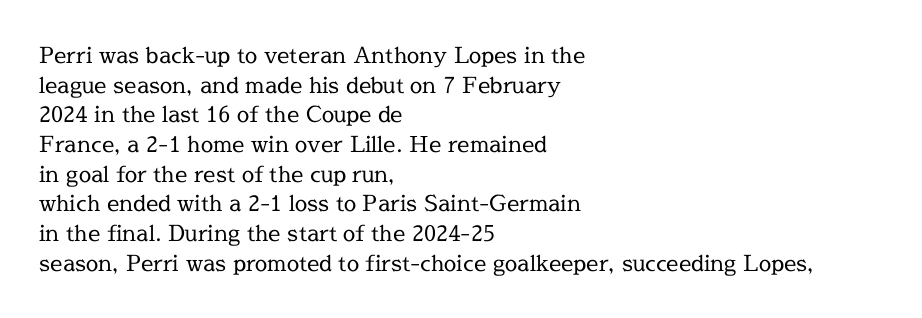
The image shows 22 px text type, upright; set left-aligned, normal line spacing (1.35x), normal letter spacing, not underlined.
